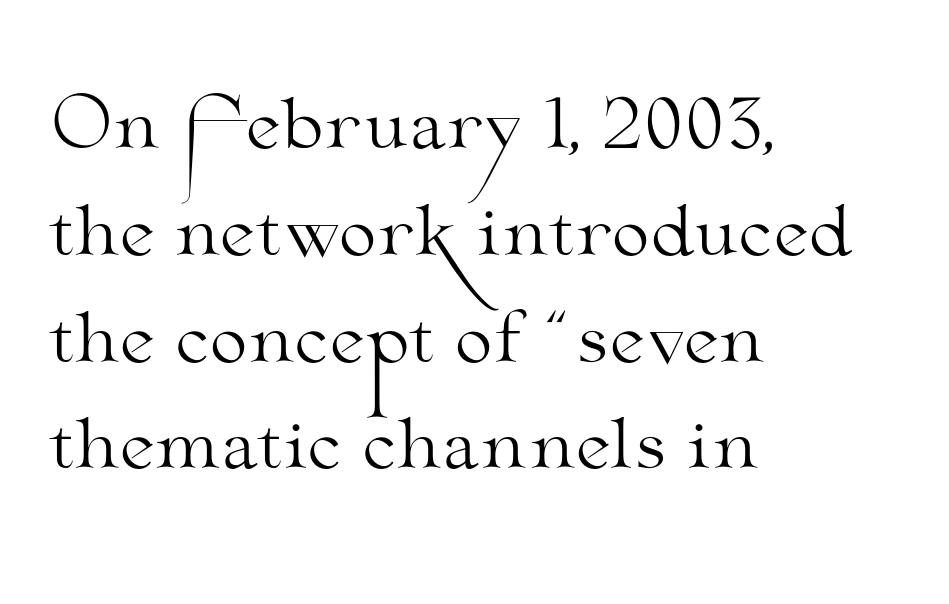
{"serif": "yes", "italic": "no", "bold": "no", "weight": "light", "width": "wide", "stroke_contrast": "medium", "x_height": "small", "monospaced": "no", "underline": "no", "align": "left", "line_spacing": "normal", "line_spacing_ratio": 1.57, "letter_spacing": "normal", "letter_spacing_em": 0.0, "glyph_px": 68}
